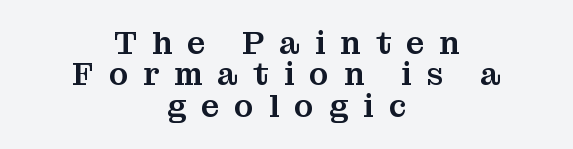
The image shows 32 px serif type, upright; set centered, tight line spacing (0.98x), unusually wide letter spacing (+0.47 em), not underlined; medium stroke contrast and a medium x-height.
